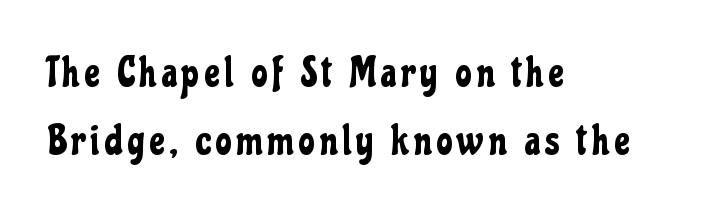
Q: Is the text italic (slanted)? A: No, it is upright.
Q: Is the typeface a serif or a sans-serif typeface? A: Sans-serif.
Q: Is the text underlined? A: No.
Q: How is the paragraph aligned? A: Left-aligned.
Q: Is the spacing between lines tight, normal or loose? A: Normal.
Q: Width (condensed, normal, or wide)? A: Condensed.
Q: Stroke contrast? A: Low.
Q: x-height? A: Medium.
Q: Monospaced? A: No.
